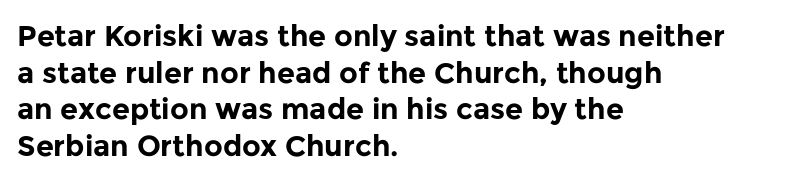
The image shows 29 px bold sans-serif type, upright; set left-aligned, normal line spacing (1.26x), normal letter spacing, not underlined; low stroke contrast and a medium x-height.
